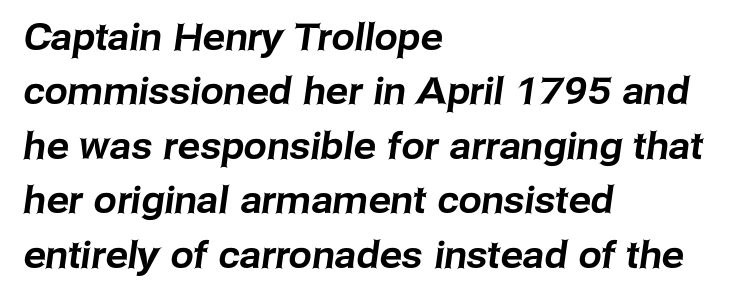
The image shows 37 px sans-serif type; set left-aligned, normal line spacing (1.47x), normal letter spacing, not underlined; low stroke contrast and a medium x-height.
